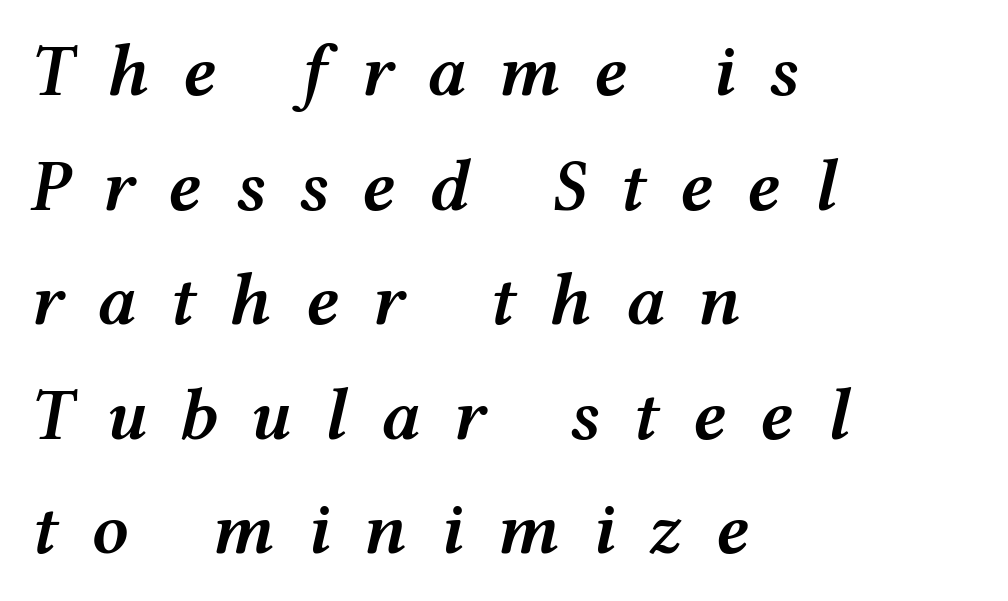
{"italic": "yes", "lean": "right", "slant_degrees": 12, "bold": "semi", "weight": "semibold", "width": "wide", "stroke_contrast": "medium", "x_height": "medium", "monospaced": "no", "underline": "no", "align": "left", "line_spacing": "normal", "line_spacing_ratio": 1.57, "letter_spacing": "wide", "letter_spacing_em": 0.45, "glyph_px": 73}
